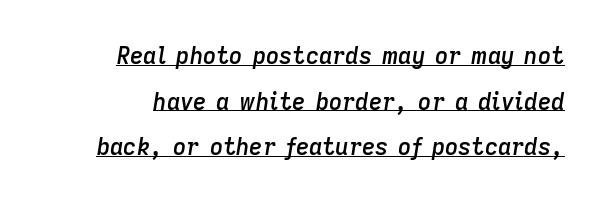
The image shows 23 px text type, italic (leaning right); set loose line spacing (1.98x), normal letter spacing, underlined.
